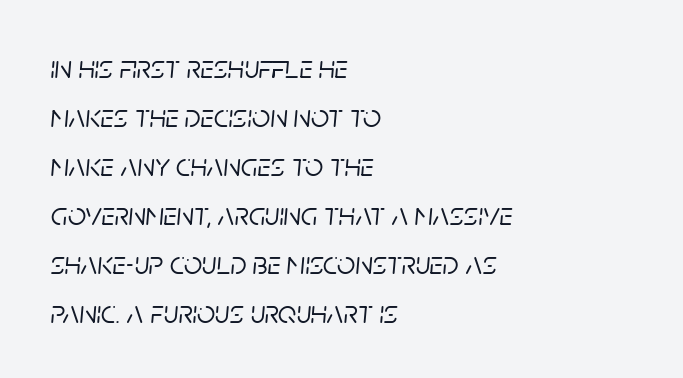
Unmarked baselines from the first word to the last. Note the varied advance widths — an 'i' is clearly narrower than an 'm'. Nothing unusual about the tracking: characters are spaced as the font intends. In terms of posture, this sample is oblique. The text block is weighted toward the left margin, trailing off unevenly rightward.
